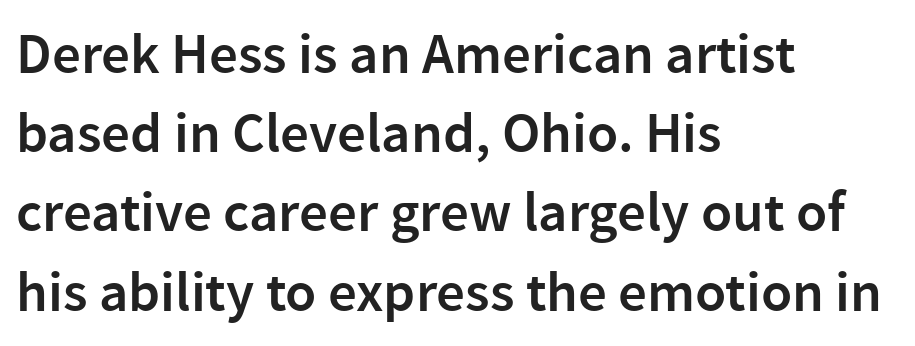
On the weight axis this lands at semibold, roughly 600. Students, note that the glyphs here touch the page at normal intervals. Each letter's strokes conclude bluntly, with no projecting serifs. Italic? Not at all — the glyphs are vertical. Quick note: interline space is typical.
